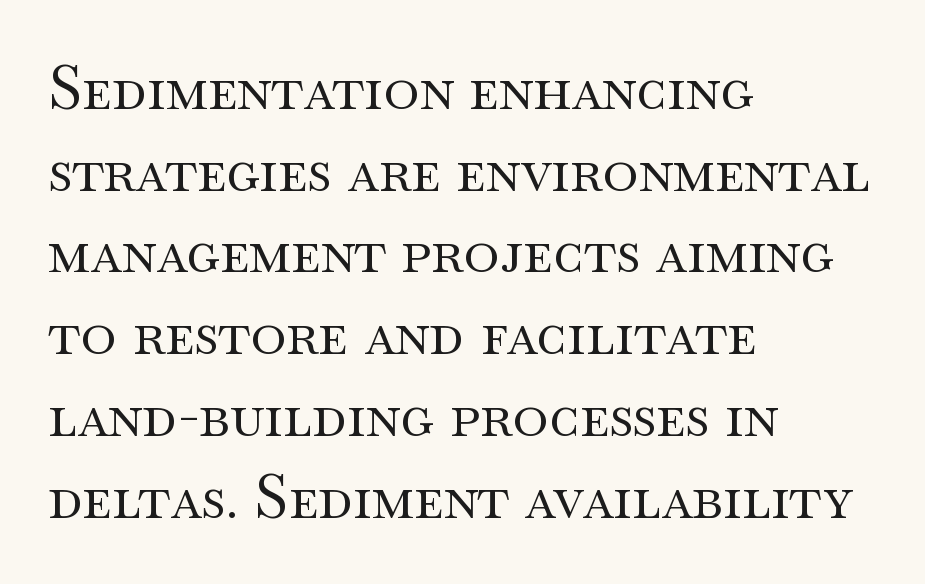
The image shows 61 px regular-weight, wide serif type, upright; set left-aligned, normal line spacing (1.34x), normal letter spacing, not underlined; medium stroke contrast and a small x-height.
